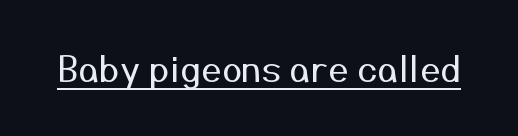
The image shows 36 px regular-weight sans-serif type, upright; set normal letter spacing, underlined; medium stroke contrast and a medium x-height.
